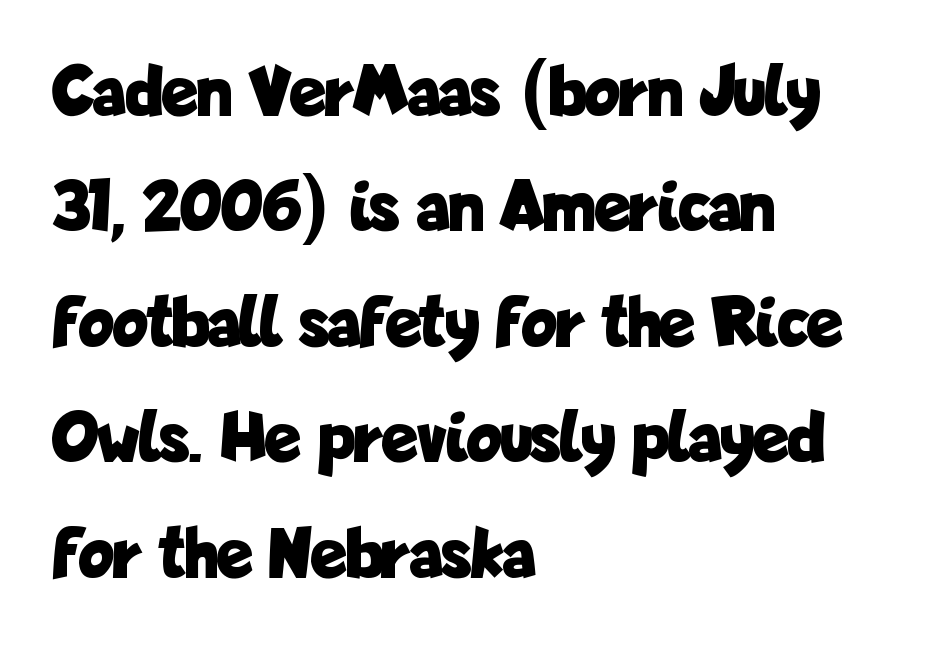
{"serif": "no", "italic": "no", "bold": "yes", "weight": "bold", "width": "condensed", "stroke_contrast": "low", "x_height": "medium", "monospaced": "no", "underline": "no", "align": "left", "line_spacing": "normal", "line_spacing_ratio": 1.56, "letter_spacing": "normal", "letter_spacing_em": 0.0, "glyph_px": 74}
